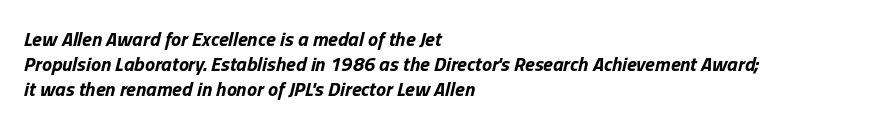
The image shows 20 px bold type, italic (leaning right); set left-aligned, line spacing 1.24x, normal letter spacing, not underlined.
